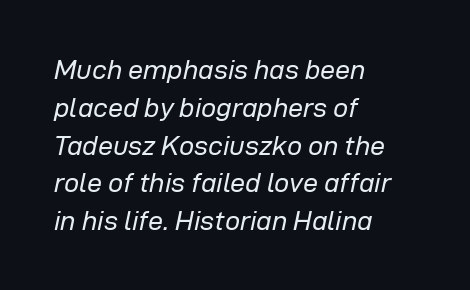
The image shows 27 px text type, italic (leaning right); set left-aligned, normal line spacing (1.4x), normal letter spacing, not underlined.
